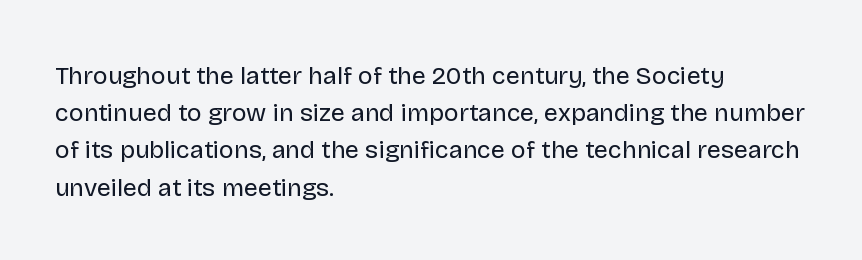
Q: Is the text bold? A: No.
Q: Is the text italic (slanted)? A: No, it is upright.
Q: Is the text underlined? A: No.
Q: How is the paragraph aligned? A: Left-aligned.
Q: Is the spacing between letters normal or unusually wide? A: Normal.
Q: Is the spacing between lines tight, normal or loose? A: Normal.
